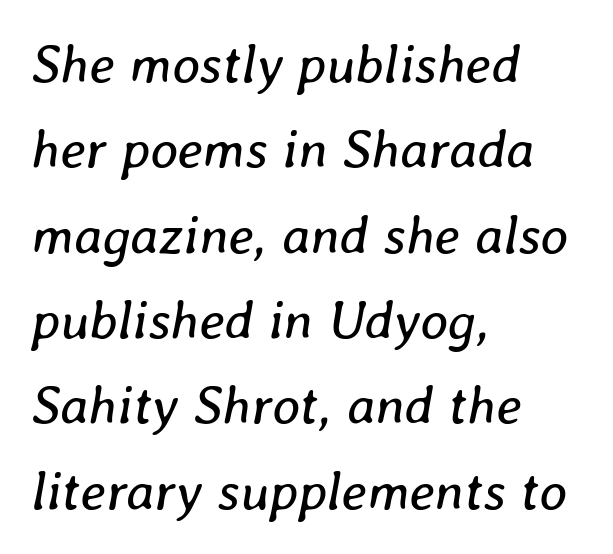
Compared with a typical body face, this is equally light or lighter still. Evenly set lines give the paragraph a standard silhouette. Any mark beneath the type? The region is blank. Varying glyph widths throughout — classic text-font behaviour. Looking at the ascenders, they clearly lean. Look at the tracking — it's just the regular setting, nothing added.
